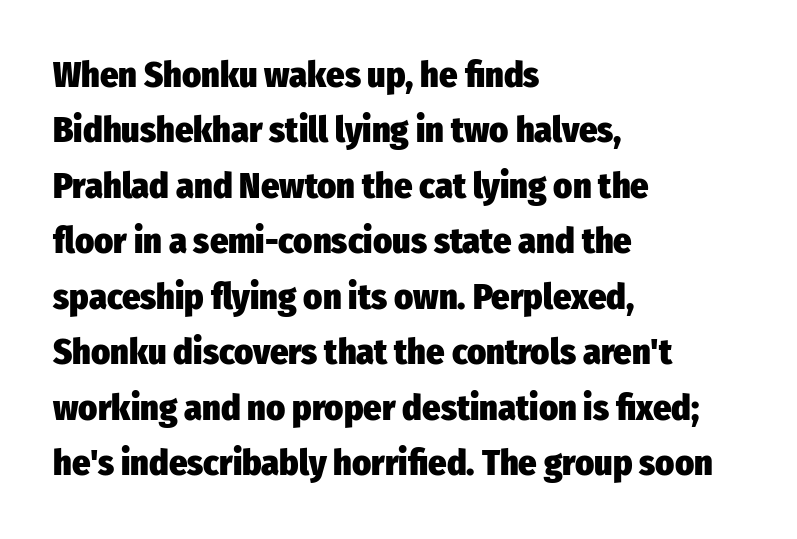
{"serif": "no", "italic": "no", "bold": "yes", "weight": "heavy", "width": "condensed", "stroke_contrast": "low", "x_height": "medium", "monospaced": "no", "underline": "no", "align": "left", "line_spacing": "normal", "line_spacing_ratio": 1.54, "letter_spacing": "normal", "letter_spacing_em": 0.0, "glyph_px": 36}
